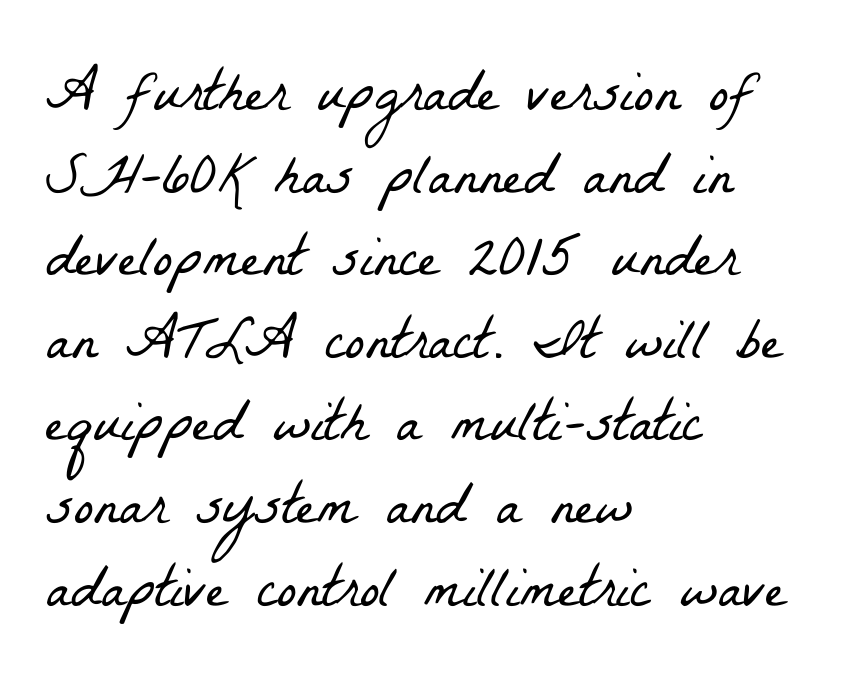
{"serif": "yes", "bold": "no", "weight": "light", "width": "condensed", "stroke_contrast": "low", "x_height": "medium", "monospaced": "no", "underline": "no", "align": "left", "line_spacing": "normal", "line_spacing_ratio": 1.4, "letter_spacing": "normal", "letter_spacing_em": 0.0, "glyph_px": 59}
